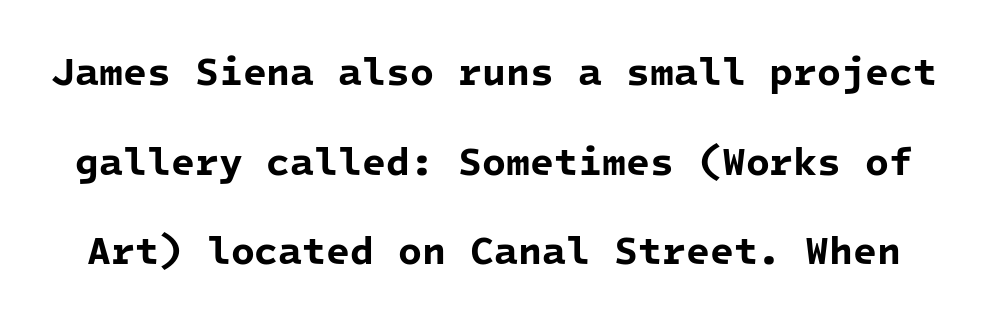
The image shows 39 px bold sans-serif type, monospaced; set loose line spacing (2.3x), normal letter spacing, not underlined; low stroke contrast and a medium x-height.
